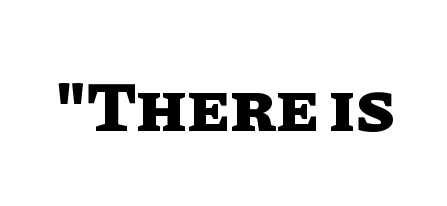
The image shows 71 px heavy type, upright; set normal letter spacing, not underlined; low stroke contrast and a large x-height.
